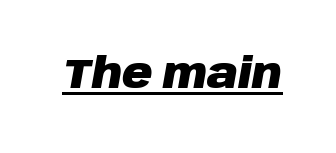
The image shows 42 px heavy type, italic (leaning right); set normal letter spacing, underlined; low stroke contrast and a large x-height.
